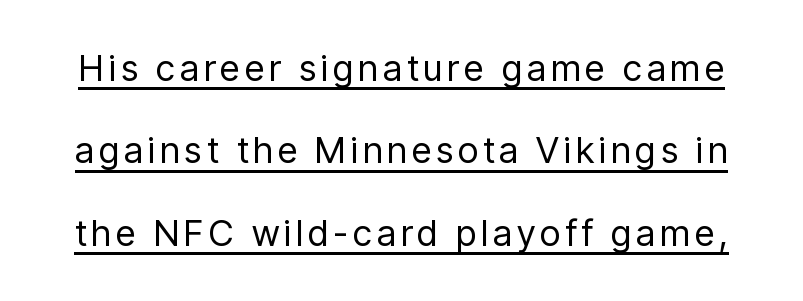
The image shows 36 px regular-weight, condensed sans-serif type, upright; set loose line spacing (2.29x), underlined; low stroke contrast and a medium x-height.
